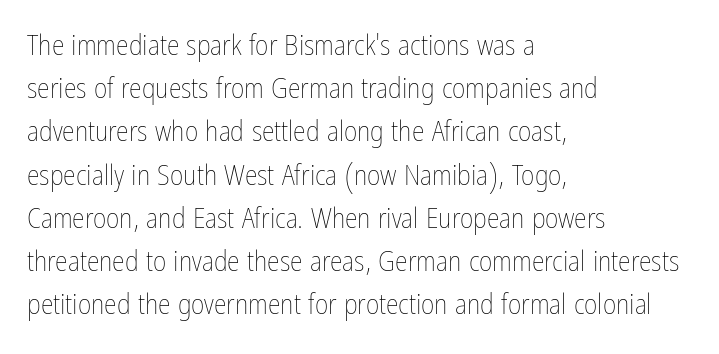
Q: Is the text bold? A: No.
Q: Is the text italic (slanted)? A: No, it is upright.
Q: Is the text underlined? A: No.
Q: How is the paragraph aligned? A: Left-aligned.
Q: Is the spacing between letters normal or unusually wide? A: Normal.
Q: Is the spacing between lines tight, normal or loose? A: Normal.
Q: Width (condensed, normal, or wide)? A: Condensed.
Q: Stroke contrast? A: Low.
Q: x-height? A: Medium.
Q: Monospaced? A: No.
